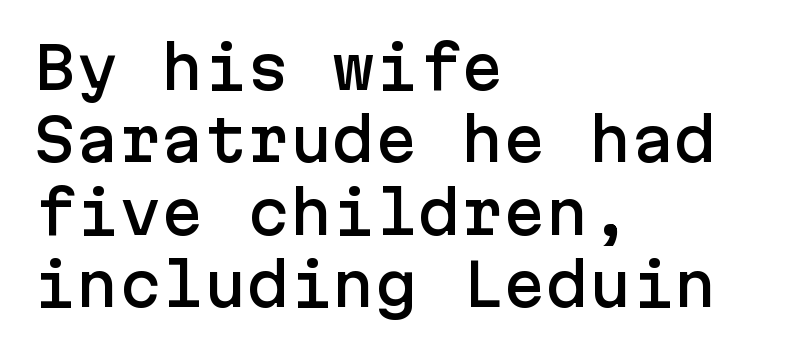
The text was rendered using a sans face with plain stroke endings. The type sits square on the baseline with zero lean. Leading matches the norm, producing a regular column. The letterforms sit shoulder to shoulder at normal distance. Clear beneath every line of the passage. The paragraph shown leans on its left margin.
